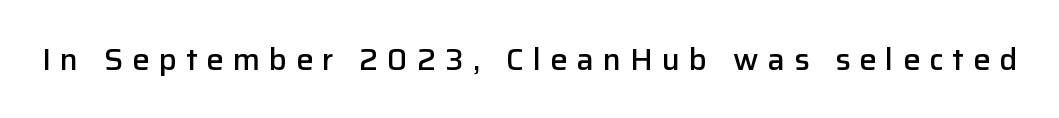
Q: Is the text bold? A: Semi-bold.
Q: Is the text italic (slanted)? A: No, it is upright.
Q: Is the typeface a serif or a sans-serif typeface? A: Sans-serif.
Q: Is the text underlined? A: No.
Q: Is the spacing between letters normal or unusually wide? A: Unusually wide.
Q: Width (condensed, normal, or wide)? A: Normal.
Q: Stroke contrast? A: Low.
Q: x-height? A: Medium.
Q: Monospaced? A: No.
